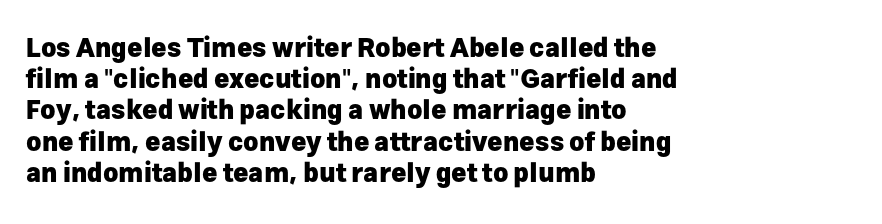
Q: Is the text bold? A: Yes.
Q: Is the text italic (slanted)? A: No, it is upright.
Q: Is the text underlined? A: No.
Q: How is the paragraph aligned? A: Left-aligned.
Q: Is the spacing between letters normal or unusually wide? A: Normal.
